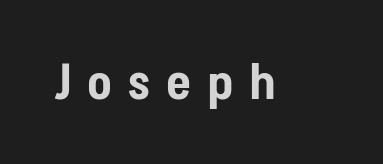
{"serif": "no", "italic": "no", "width": "condensed", "stroke_contrast": "low", "x_height": "medium", "monospaced": "no", "underline": "no", "letter_spacing": "wide", "letter_spacing_em": 0.36, "glyph_px": 48}
